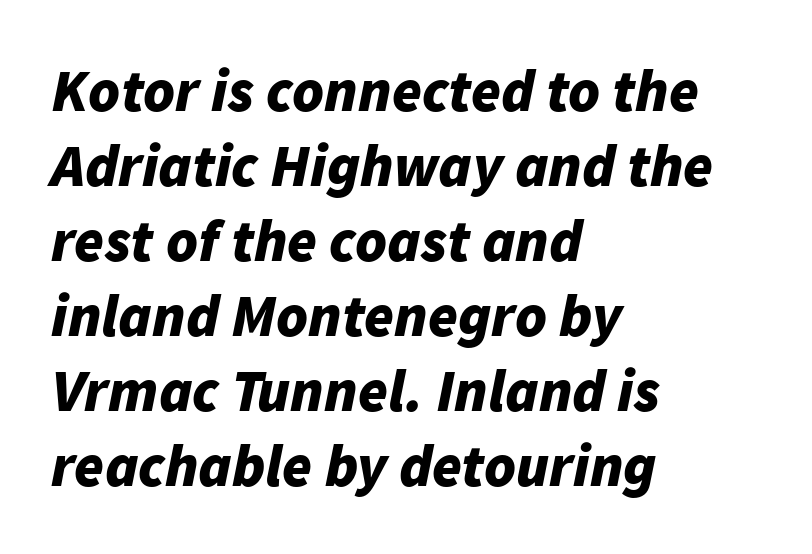
The image shows 60 px bold type, italic (leaning right); set left-aligned, normal line spacing (1.25x), normal letter spacing, not underlined; low stroke contrast and a medium x-height.
